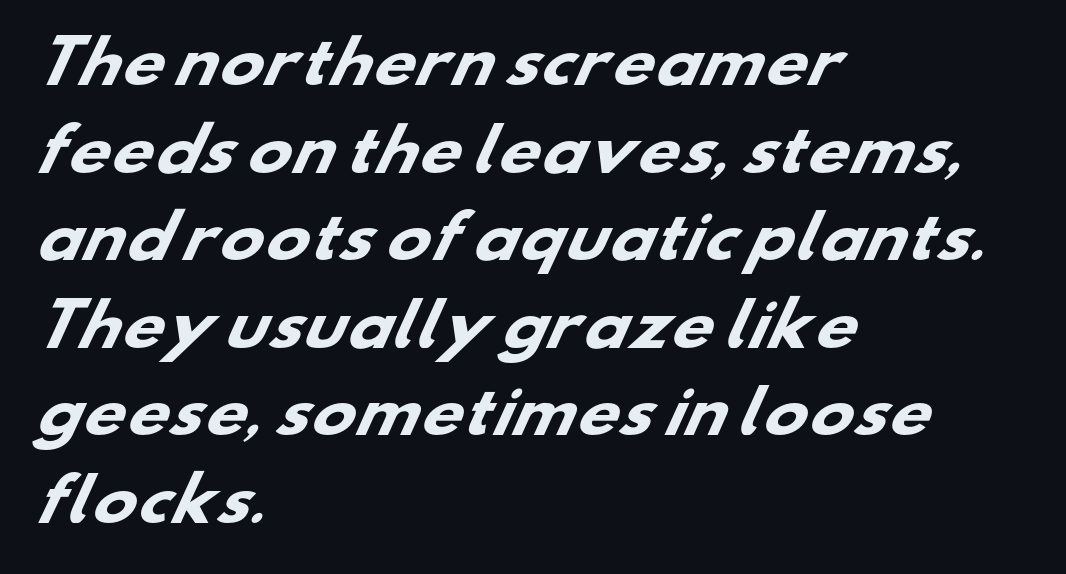
The image shows 58 px heavy, wide sans-serif type; set left-aligned, normal line spacing (1.51x), normal letter spacing, not underlined; low stroke contrast and a small x-height.
